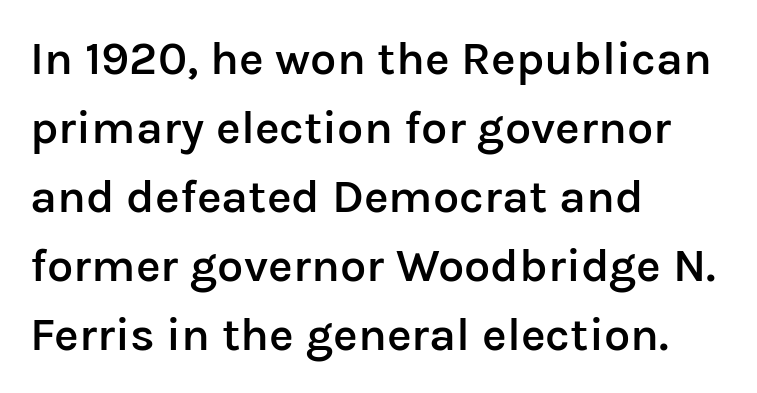
{"serif": "no", "italic": "no", "bold": "semi", "weight": "semibold", "width": "normal", "stroke_contrast": "low", "x_height": "medium", "monospaced": "no", "underline": "no", "align": "left", "line_spacing": "normal", "line_spacing_ratio": 1.47, "letter_spacing": "normal", "letter_spacing_em": 0.0, "glyph_px": 47}
